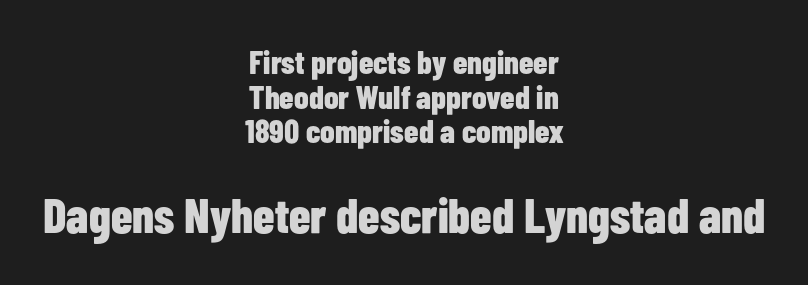
Q: Is the text bold? A: Yes.
Q: Is the text italic (slanted)? A: No, it is upright.
Q: Is the typeface a serif or a sans-serif typeface? A: Sans-serif.
Q: Is the text underlined? A: No.
Q: How is the paragraph aligned? A: Centered.
Q: Is the spacing between letters normal or unusually wide? A: Normal.
Q: Is the spacing between lines tight, normal or loose? A: Tight.
Q: Which block of text is set in a larger size, the first (top) or the second (bottom)? A: The second (bottom) one.
Q: Width (condensed, normal, or wide)? A: Condensed.
Q: Stroke contrast? A: Low.
Q: x-height? A: Medium.
Q: Monospaced? A: No.
